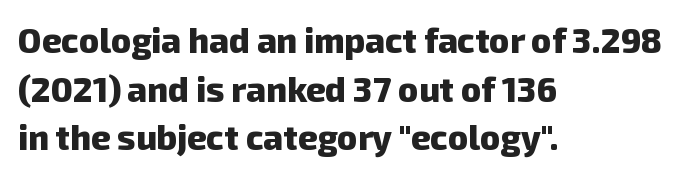
The image shows 34 px heavy sans-serif type; set left-aligned, normal line spacing (1.43x), normal letter spacing, not underlined; low stroke contrast and a medium x-height.
